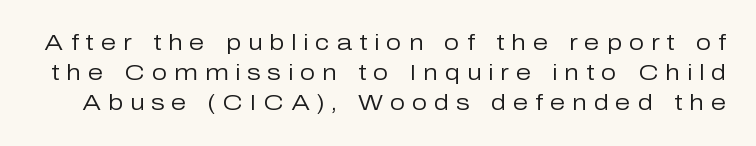
The image shows 22 px text type, upright; set normal line spacing (1.37x), unusually wide letter spacing (+0.31 em), not underlined.
